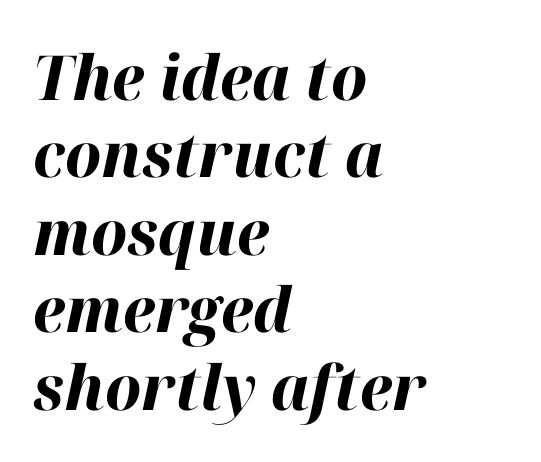
Q: Is the text bold? A: Yes.
Q: Is the text italic (slanted)? A: Yes, it leans right by about 12 degrees.
Q: Is the text underlined? A: No.
Q: How is the paragraph aligned? A: Left-aligned.
Q: Is the spacing between letters normal or unusually wide? A: Normal.
Q: Is the spacing between lines tight, normal or loose? A: Normal.
Q: Width (condensed, normal, or wide)? A: Normal.
Q: Stroke contrast? A: High.
Q: x-height? A: Medium.
Q: Monospaced? A: No.
